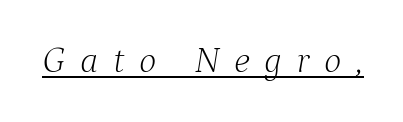
Beneath each row of characters lies a ruled line. The text carries the slant typical of an italic or oblique font. Tracking here is generous; glyphs stand well apart from one another. These lines are rendered in a variable-pitch font. The letters look calm and open, with moderate or lighter stems.
